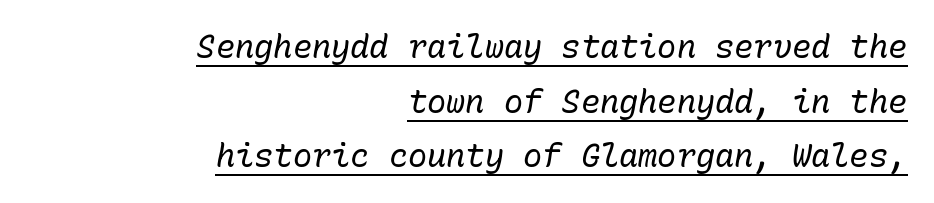
{"italic": "yes", "lean": "right", "slant_degrees": 10, "bold": "no", "weight": "regular", "width": "normal", "stroke_contrast": "low", "x_height": "medium", "monospaced": "yes", "underline": "yes", "align": "right", "line_spacing_ratio": 1.71, "letter_spacing": "normal", "letter_spacing_em": 0.0, "glyph_px": 32}
